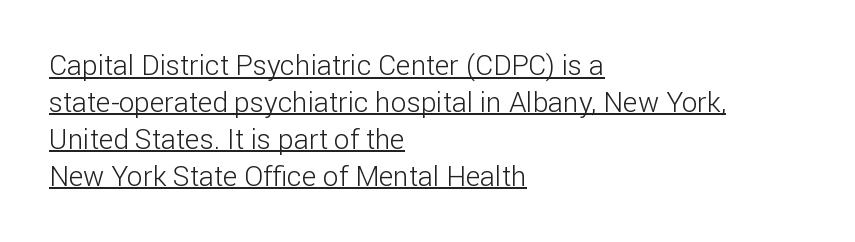
Q: Is the text bold? A: No.
Q: Is the text italic (slanted)? A: No, it is upright.
Q: Is the typeface a serif or a sans-serif typeface? A: Sans-serif.
Q: Is the text underlined? A: Yes.
Q: How is the paragraph aligned? A: Left-aligned.
Q: Is the spacing between letters normal or unusually wide? A: Normal.
Q: Is the spacing between lines tight, normal or loose? A: Normal.
Q: Width (condensed, normal, or wide)? A: Normal.
Q: Stroke contrast? A: Low.
Q: x-height? A: Medium.
Q: Monospaced? A: No.
